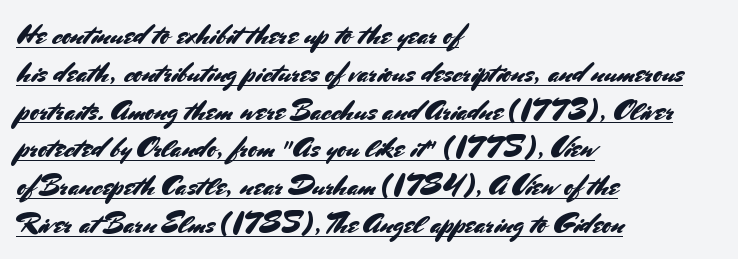
Q: Is the text italic (slanted)? A: Yes.
Q: Is the typeface a serif or a sans-serif typeface? A: Sans-serif.
Q: Is the text underlined? A: Yes.
Q: How is the paragraph aligned? A: Left-aligned.
Q: Is the spacing between letters normal or unusually wide? A: Normal.
Q: Is the spacing between lines tight, normal or loose? A: Normal.
Q: Width (condensed, normal, or wide)? A: Normal.
Q: Stroke contrast? A: Medium.
Q: x-height? A: Small.
Q: Monospaced? A: No.
